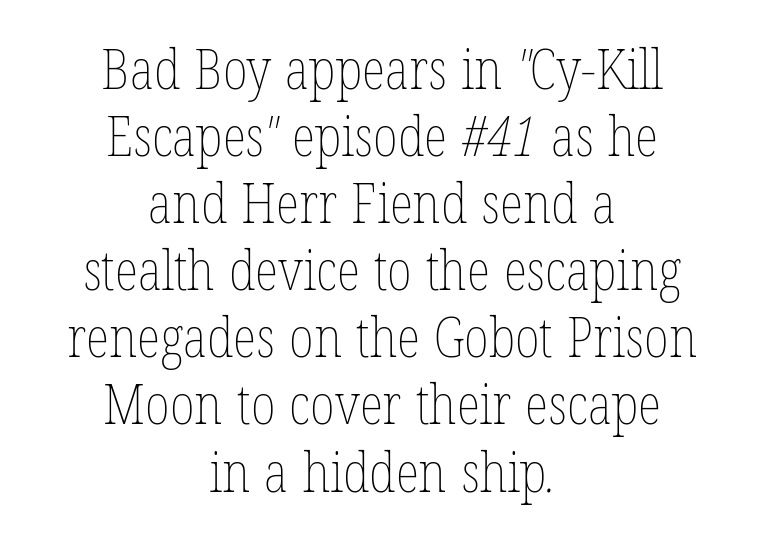
The image shows 55 px thin, condensed type; set centered, line spacing 1.22x, normal letter spacing, not underlined; low stroke contrast and a medium x-height.
